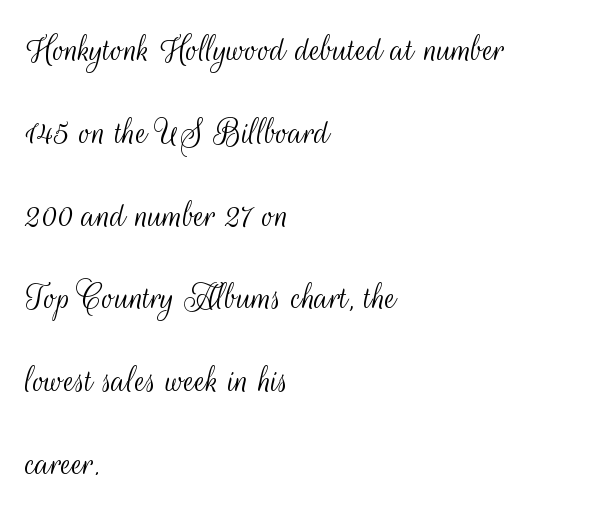
The image shows 40 px light, condensed sans-serif type; set left-aligned, loose line spacing (2.07x), normal letter spacing, not underlined; medium stroke contrast and a small x-height.
